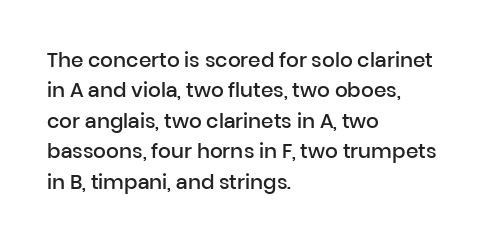
Q: Is the text bold? A: Semi-bold.
Q: Is the text italic (slanted)? A: No, it is upright.
Q: Is the text underlined? A: No.
Q: How is the paragraph aligned? A: Left-aligned.
Q: Is the spacing between letters normal or unusually wide? A: Normal.
Q: Is the spacing between lines tight, normal or loose? A: Normal.
